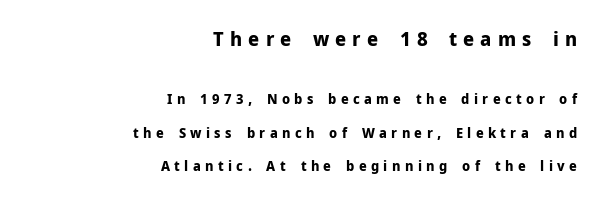
Q: Is the text bold? A: Yes.
Q: Is the text italic (slanted)? A: No, it is upright.
Q: Is the text underlined? A: No.
Q: How is the paragraph aligned? A: Right-aligned.
Q: Is the spacing between letters normal or unusually wide? A: Unusually wide.
Q: Is the spacing between lines tight, normal or loose? A: Loose.
Q: Which block of text is set in a larger size, the first (top) or the second (bottom)? A: The first (top) one.
